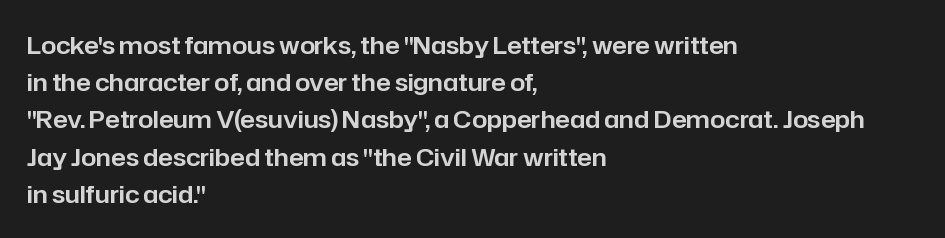
Q: Is the text italic (slanted)? A: No, it is upright.
Q: Is the text underlined? A: No.
Q: How is the paragraph aligned? A: Left-aligned.
Q: Is the spacing between letters normal or unusually wide? A: Normal.
Q: Is the spacing between lines tight, normal or loose? A: Normal.
